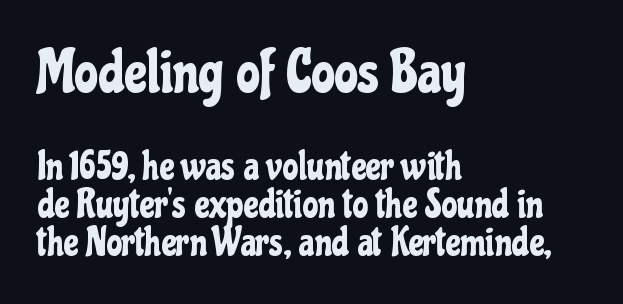
Q: Is the text italic (slanted)? A: No, it is upright.
Q: Is the typeface a serif or a sans-serif typeface? A: Sans-serif.
Q: Is the text underlined? A: No.
Q: How is the paragraph aligned? A: Left-aligned.
Q: Is the spacing between letters normal or unusually wide? A: Normal.
Q: Is the spacing between lines tight, normal or loose? A: Tight.
Q: Which block of text is set in a larger size, the first (top) or the second (bottom)? A: The first (top) one.
Q: Width (condensed, normal, or wide)? A: Condensed.
Q: Stroke contrast? A: Low.
Q: x-height? A: Medium.
Q: Monospaced? A: No.
